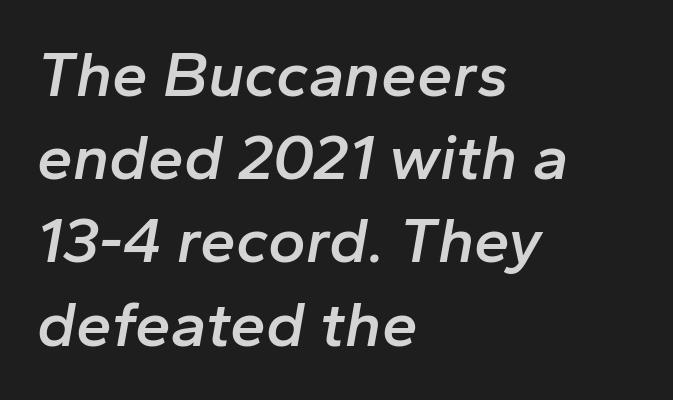
The image shows 64 px semibold type, italic (leaning right); set left-aligned, normal line spacing (1.3x), normal letter spacing, not underlined; low stroke contrast and a medium x-height.
